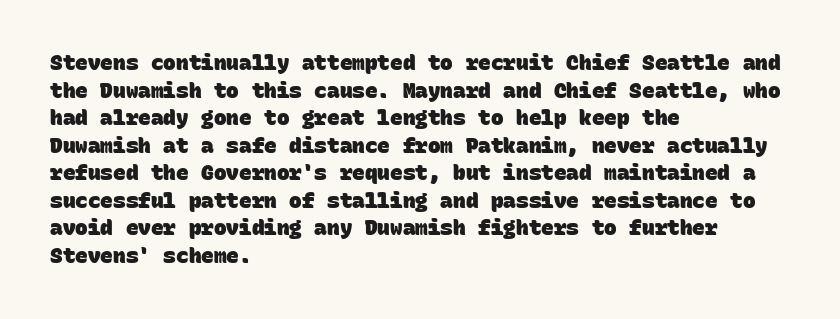
The image shows 21 px bold type; set left-aligned, normal line spacing (1.31x), normal letter spacing, not underlined.
